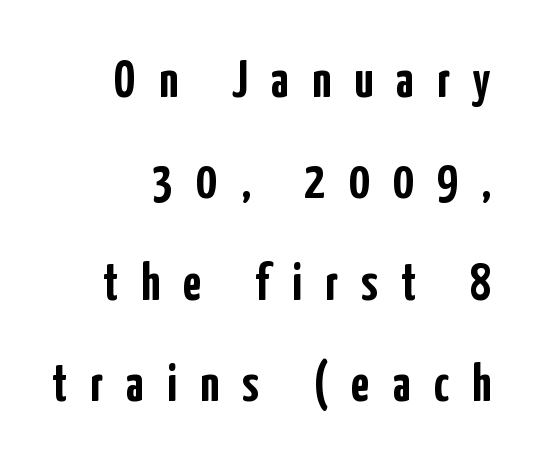
This rendering employs a face without finishing strokes, i.e., a sans-serif. Notice the wide empty band between every row — that's loose leading. The letters are spread apart with noticeably loose tracking. This is heavy type, rendered in bold. Line endings align vertically; line beginnings do not.
